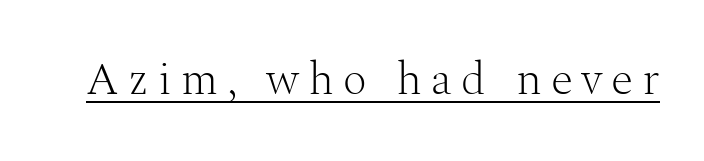
The cut favours lightness, reaching ordinary text weight at its darkest. Tracking here is generous; glyphs stand well apart from one another. The glyphs in this specimen are seriffed. Proportional: the letters do not fall into vertical columns. Compared with undecorated copy, this sample adds a rule below the words.
